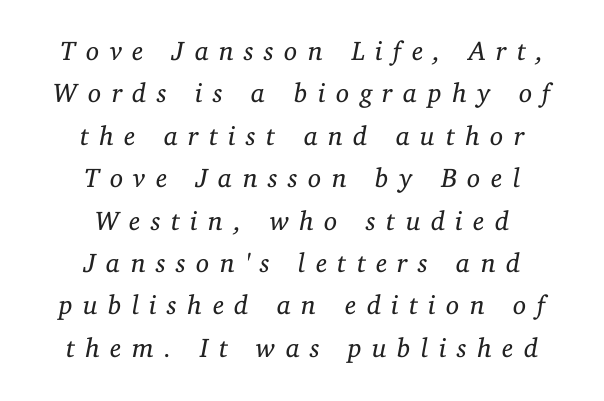
{"italic": "yes", "lean": "right", "slant_degrees": 11, "bold": "no", "underline": "no", "align": "center", "line_spacing": "normal", "line_spacing_ratio": 1.57, "letter_spacing": "wide", "letter_spacing_em": 0.38, "glyph_px": 27}
